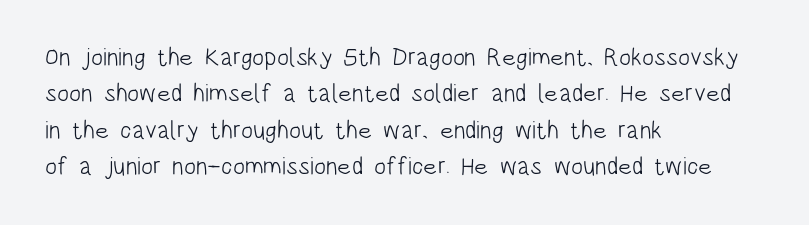
Q: Is the text bold? A: No.
Q: Is the text italic (slanted)? A: No, it is upright.
Q: Is the text underlined? A: No.
Q: How is the paragraph aligned? A: Left-aligned.
Q: Is the spacing between letters normal or unusually wide? A: Normal.
Q: Is the spacing between lines tight, normal or loose? A: Normal.
